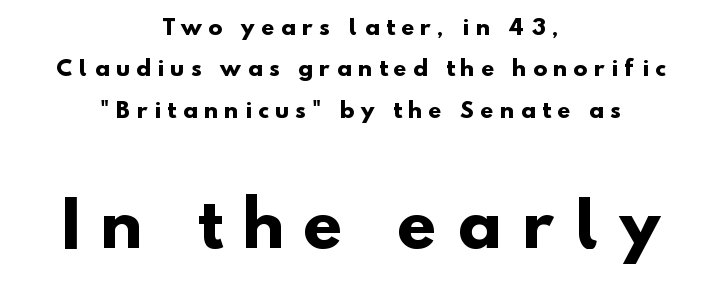
Character size in the trailing block exceeds that of the leading block. Students, observe: this is what heavily led, spacious text looks like. Compared with an ordinary text face, these strokes are far heavier — a full bold. This is sans-serif lettering, the kind often seen on screens and signage.
